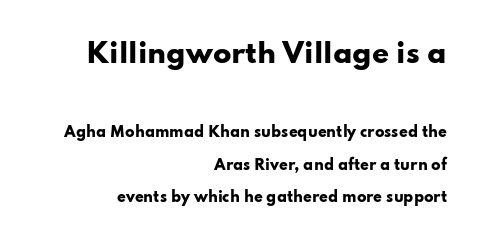
You get the large type first, then a drop to smaller type. Honestly, there is no underline to notice here at all. In terms of posture, this sample is upright. The sample has been set heavy, in full bold. If you drew a ruler down the right edge, every line would touch it.
